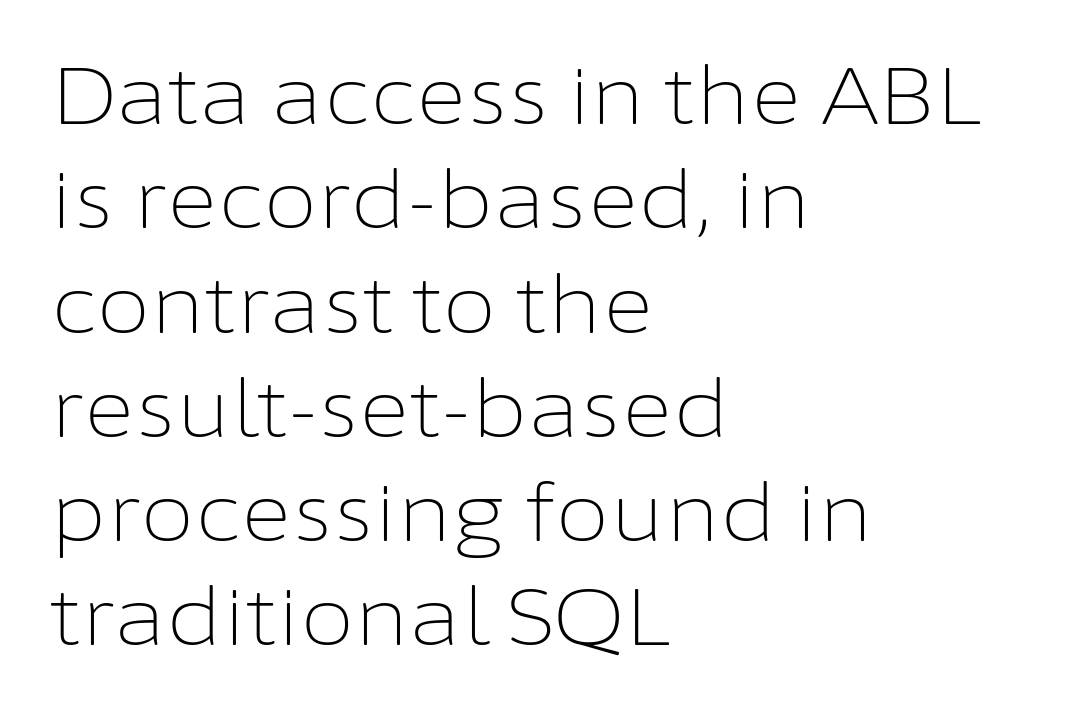
Nothing unusual about the tracking: characters are spaced as the font intends. Quick note: underline off. The letterforms sit at book weight or below. A classic flush-left, rag-right setting is used for this passage. Reading down the column, the eye jumps a familiar distance to each next line. Note the varied advance widths — an 'i' is clearly narrower than an 'm'.
